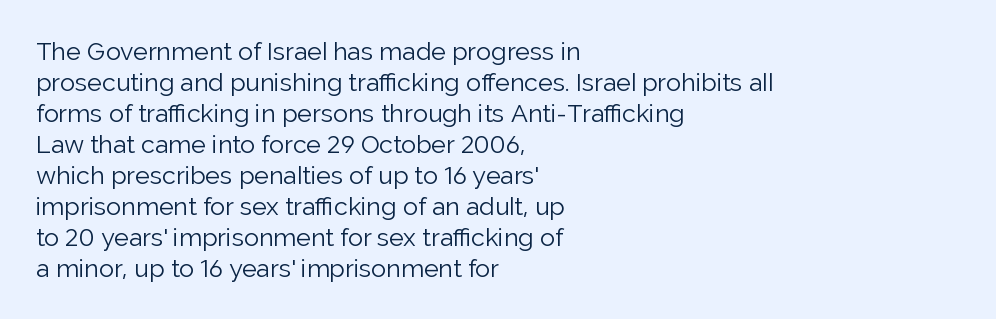
The image shows 25 px text type, upright; set left-aligned, line spacing 1.24x, normal letter spacing, not underlined.
